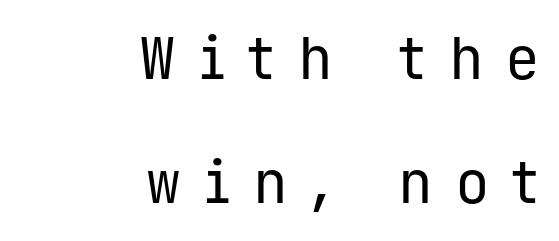
{"serif": "no", "italic": "no", "bold": "no", "weight": "regular", "width": "normal", "stroke_contrast": "low", "x_height": "medium", "monospaced": "yes", "underline": "no", "align": "right", "line_spacing": "loose", "line_spacing_ratio": 2.14, "letter_spacing": "wide", "letter_spacing_em": 0.37, "glyph_px": 58}
